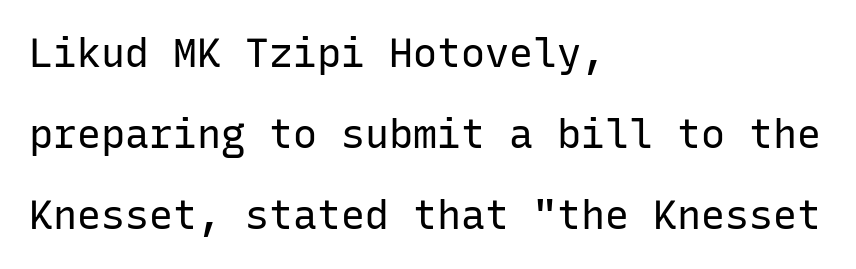
Q: Is the text bold? A: No.
Q: Is the text italic (slanted)? A: No, it is upright.
Q: Is the typeface a serif or a sans-serif typeface? A: Sans-serif.
Q: Is the text underlined? A: No.
Q: How is the paragraph aligned? A: Left-aligned.
Q: Is the spacing between letters normal or unusually wide? A: Normal.
Q: Is the spacing between lines tight, normal or loose? A: Loose.
Q: Width (condensed, normal, or wide)? A: Normal.
Q: Stroke contrast? A: Low.
Q: x-height? A: Medium.
Q: Monospaced? A: Yes.
